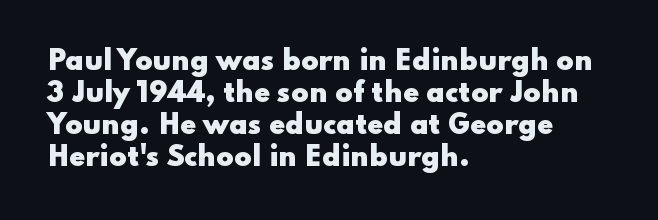
{"italic": "no", "bold": "yes", "underline": "no", "align": "left", "line_spacing_ratio": 1.23, "letter_spacing": "normal", "letter_spacing_em": 0.0, "glyph_px": 26}
